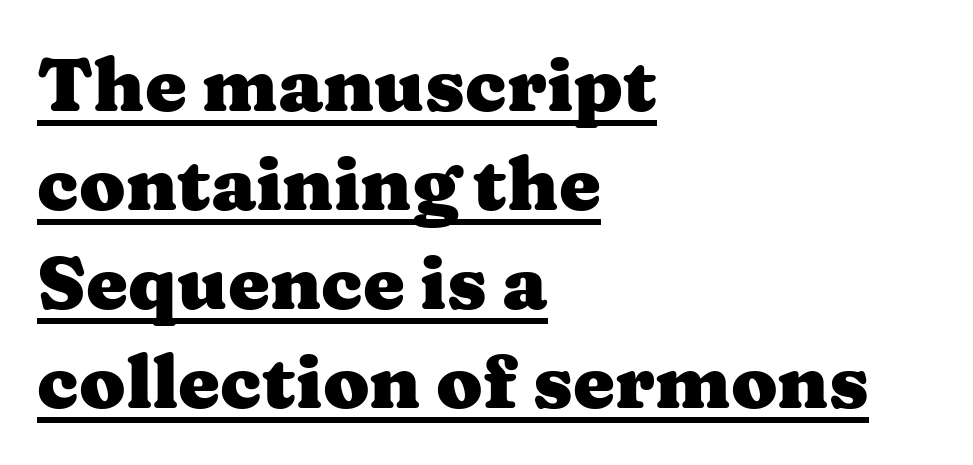
The image shows 75 px heavy, wide serif type, upright; set left-aligned, normal line spacing (1.32x), normal letter spacing, underlined; medium stroke contrast and a medium x-height.
